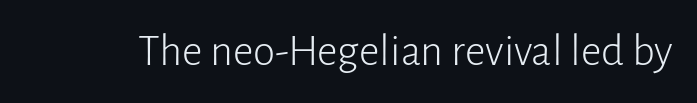
Q: Is the text bold? A: No.
Q: Is the text italic (slanted)? A: No, it is upright.
Q: Is the typeface a serif or a sans-serif typeface? A: Sans-serif.
Q: Is the text underlined? A: No.
Q: Is the spacing between letters normal or unusually wide? A: Normal.
Q: Width (condensed, normal, or wide)? A: Normal.
Q: Stroke contrast? A: Low.
Q: x-height? A: Medium.
Q: Monospaced? A: No.
